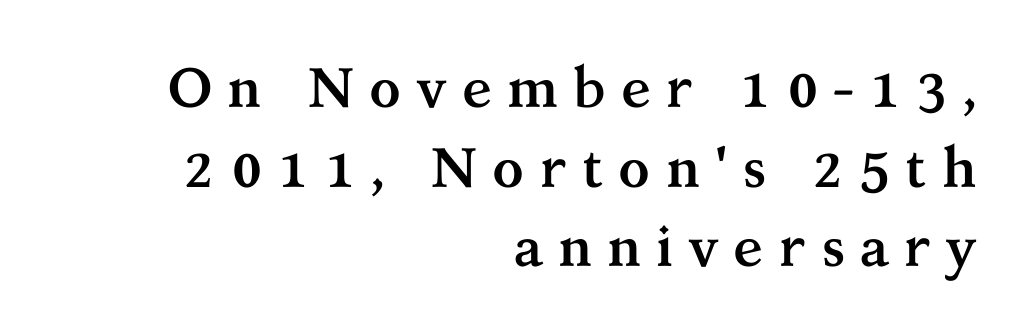
Q: Is the text bold? A: Yes.
Q: Is the text italic (slanted)? A: No, it is upright.
Q: Is the typeface a serif or a sans-serif typeface? A: Serif.
Q: Is the text underlined? A: No.
Q: How is the paragraph aligned? A: Right-aligned.
Q: Is the spacing between letters normal or unusually wide? A: Unusually wide.
Q: Is the spacing between lines tight, normal or loose? A: Normal.
Q: Width (condensed, normal, or wide)? A: Normal.
Q: Stroke contrast? A: Medium.
Q: x-height? A: Medium.
Q: Monospaced? A: No.
